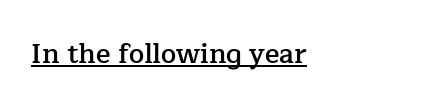
{"italic": "no", "bold": "semi", "underline": "yes", "letter_spacing": "normal", "letter_spacing_em": 0.0, "glyph_px": 27}
